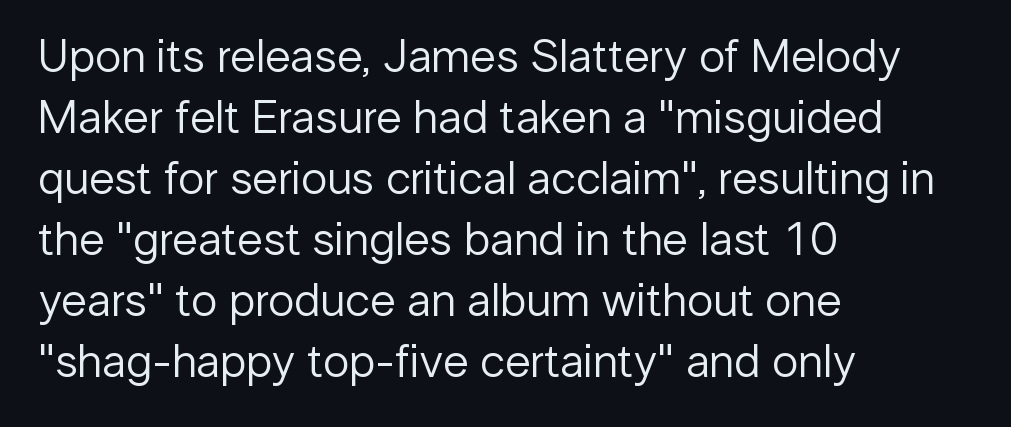
{"serif": "no", "italic": "no", "bold": "no", "weight": "regular", "width": "normal", "stroke_contrast": "low", "x_height": "medium", "monospaced": "no", "underline": "no", "align": "left", "line_spacing": "normal", "line_spacing_ratio": 1.3, "letter_spacing": "normal", "letter_spacing_em": 0.0, "glyph_px": 47}
